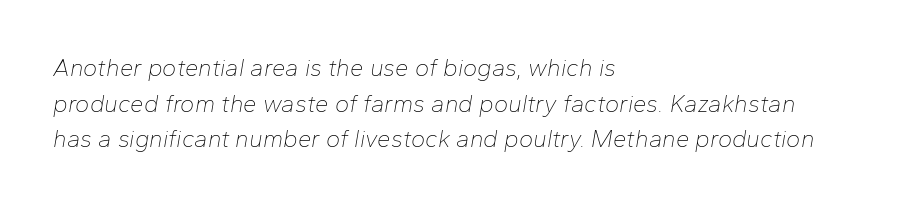
Here the glyphs are tracked normally, forming tight word shapes. Descender tails drop into unmarked territory. The designer left line spacing at the default. Each stroke keeps to a modest, everyday thickness or less.
